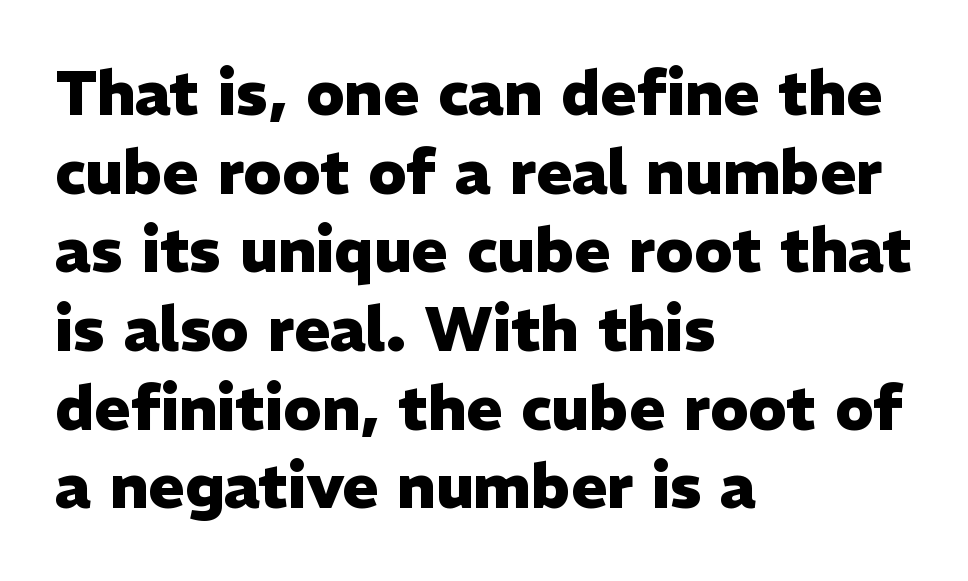
Tall strokes in this sample are plumb rather than angled. Is this a fixed-width face? No — the glyphs have proportional, varying widths. Descenders are the only things crossing below the line. Compared with typical paragraphs, the rows here are spaced about the same.
